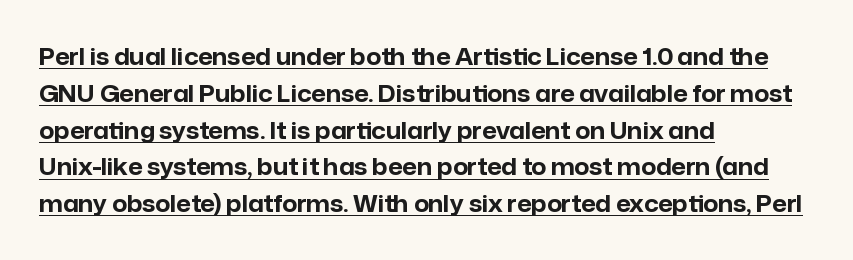
Q: Is the text bold? A: Yes.
Q: Is the text italic (slanted)? A: No, it is upright.
Q: Is the text underlined? A: Yes.
Q: How is the paragraph aligned? A: Left-aligned.
Q: Is the spacing between letters normal or unusually wide? A: Normal.
Q: Is the spacing between lines tight, normal or loose? A: Normal.
